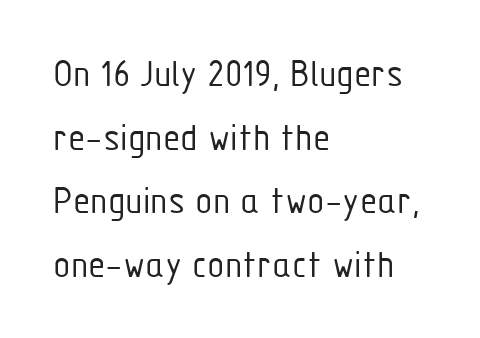
Varying glyph widths throughout — classic text-font behaviour. Compared with typical paragraphs, the rows here are spaced about the same. The compositor pushed each line to the left boundary. The lettering stays uniformly vertical, giving the passage a roman look.
